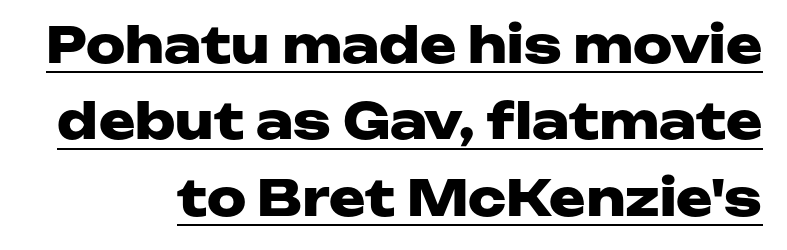
The image shows 49 px heavy, wide sans-serif type, upright; set right-aligned, normal line spacing (1.56x), normal letter spacing, underlined; low stroke contrast and a medium x-height.
